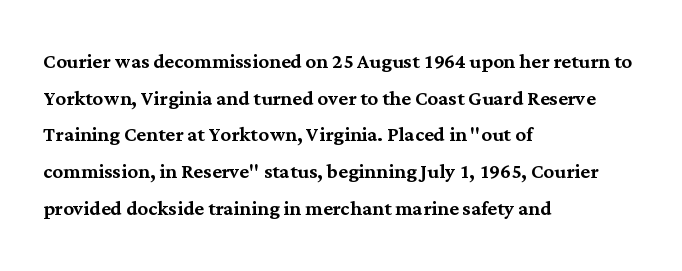
The image shows 26 px text type, upright; set left-aligned, normal line spacing (1.41x), normal letter spacing, not underlined.
